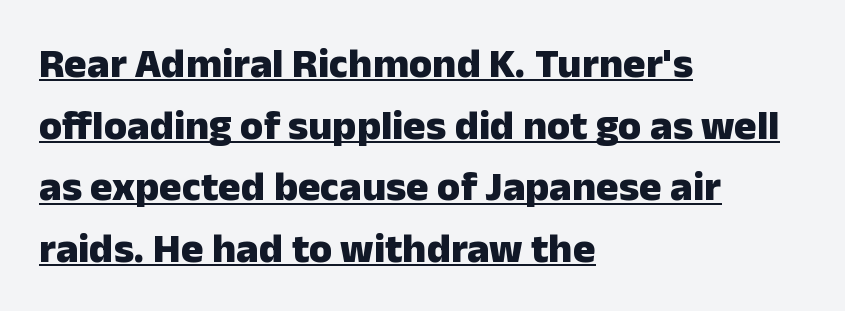
{"serif": "no", "italic": "no", "bold": "yes", "weight": "heavy", "width": "normal", "stroke_contrast": "low", "x_height": "medium", "monospaced": "no", "underline": "yes", "align": "left", "line_spacing": "normal", "line_spacing_ratio": 1.47, "letter_spacing": "normal", "letter_spacing_em": 0.0, "glyph_px": 42}
